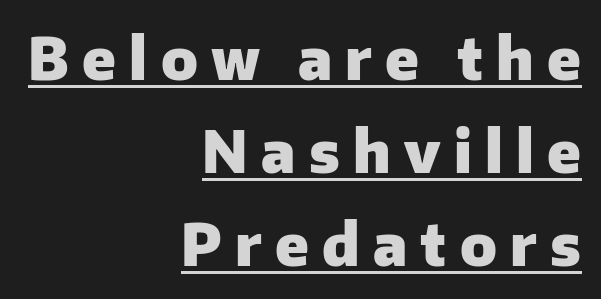
The image shows 58 px heavy sans-serif type, upright; set right-aligned, normal line spacing (1.6x), unusually wide letter spacing (+0.23 em), underlined; low stroke contrast and a medium x-height.
